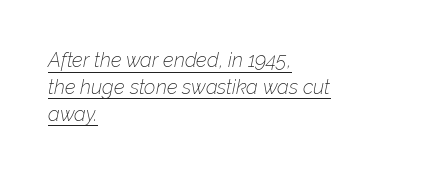
Q: Is the text bold? A: No.
Q: Is the text italic (slanted)? A: Yes, it leans right by about 12 degrees.
Q: Is the text underlined? A: Yes.
Q: How is the paragraph aligned? A: Left-aligned.
Q: Is the spacing between letters normal or unusually wide? A: Normal.
Q: Is the spacing between lines tight, normal or loose? A: Normal.
